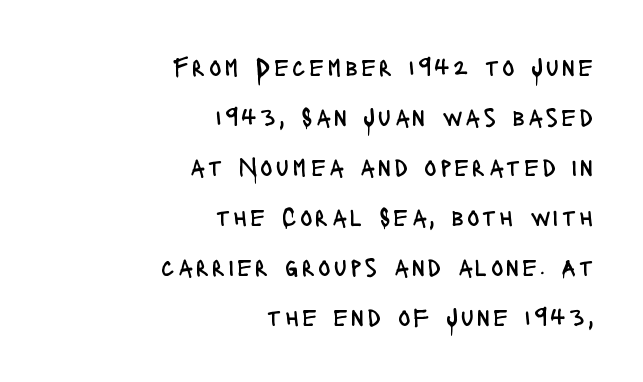
The image shows 26 px text type, upright; set right-aligned, loose line spacing (1.92x), not underlined.
